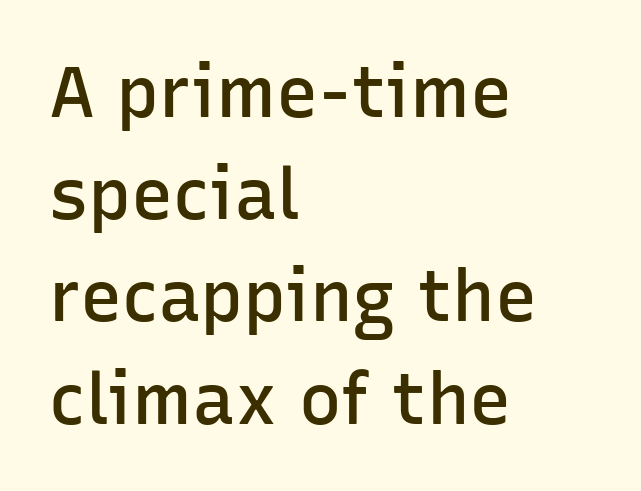
These lines were composed using upright roman letters. Stems and bowls a touch heavier than normal — semibold. Only glyphs here, with clear space below each row. Line beginnings align vertically; line endings do not. Think of a printed novel: that variable character pitch is what you see here. The letters carry no serifs — their stems end cleanly without finishing strokes.
